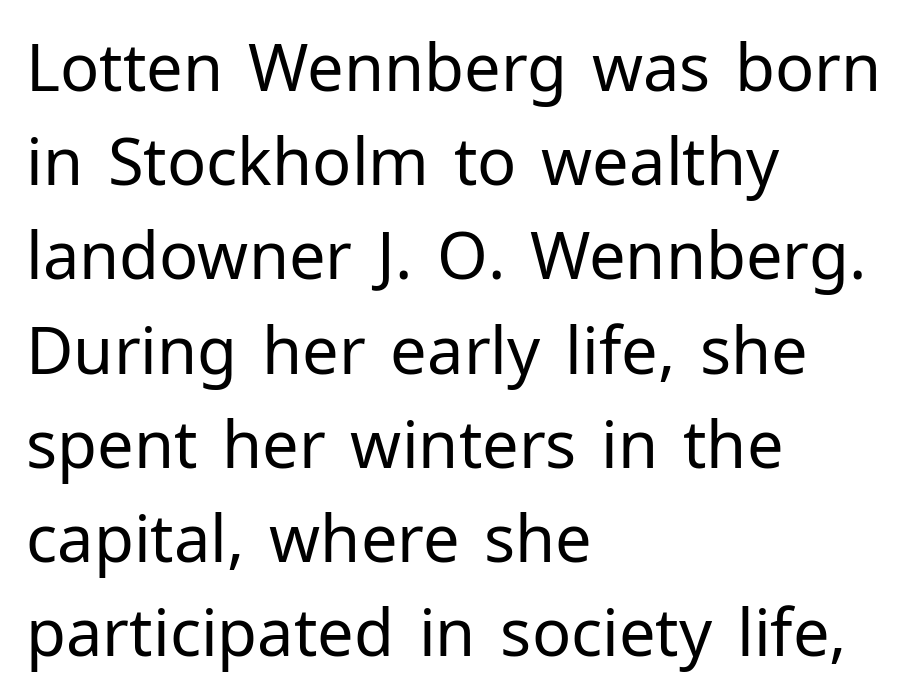
The image shows 65 px regular-weight sans-serif type, upright; set left-aligned, normal line spacing (1.45x), normal letter spacing, not underlined; low stroke contrast and a medium x-height.
